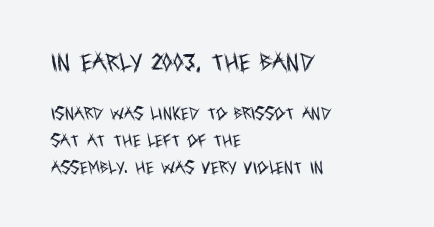
Q: Is the text bold? A: No.
Q: Is the text italic (slanted)? A: No, it is upright.
Q: Is the text underlined? A: No.
Q: How is the paragraph aligned? A: Left-aligned.
Q: Is the spacing between letters normal or unusually wide? A: Normal.
Q: Is the spacing between lines tight, normal or loose? A: Loose.
Q: Which block of text is set in a larger size, the first (top) or the second (bottom)? A: The first (top) one.
